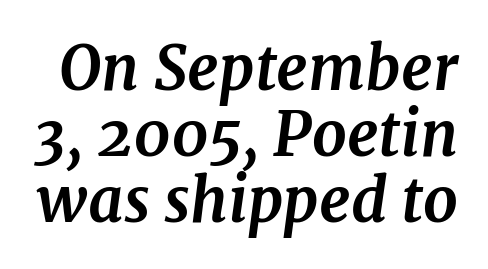
The image shows 61 px bold serif type, italic (leaning right); set tight line spacing (1.08x), normal letter spacing, not underlined; medium stroke contrast and a medium x-height.
